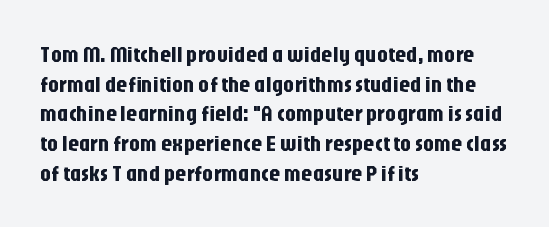
{"italic": "no", "underline": "no", "align": "left", "line_spacing": "normal", "line_spacing_ratio": 1.35, "letter_spacing": "normal", "letter_spacing_em": 0.0, "glyph_px": 22}
